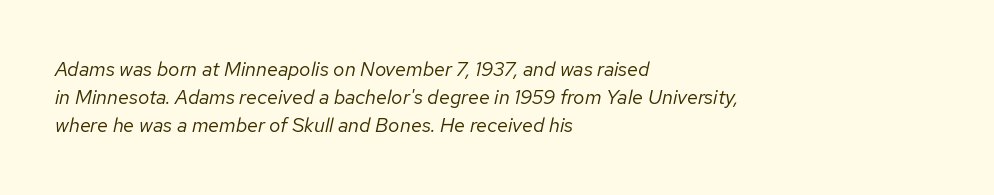
{"italic": "yes", "lean": "right", "slant_degrees": 12, "bold": "no", "underline": "no", "align": "left", "line_spacing": "normal", "line_spacing_ratio": 1.41, "letter_spacing": "normal", "letter_spacing_em": 0.0, "glyph_px": 20}
